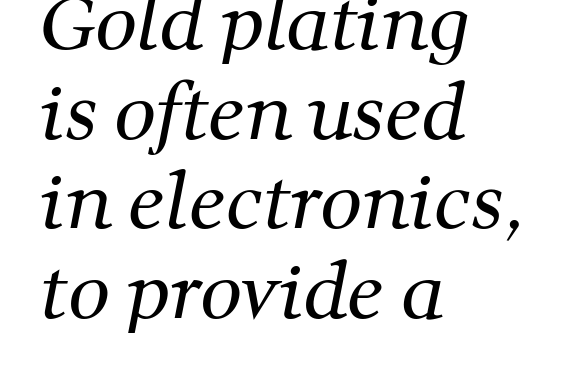
{"serif": "yes", "bold": "no", "weight": "regular", "width": "normal", "stroke_contrast": "medium", "x_height": "medium", "monospaced": "no", "underline": "no", "align": "left", "line_spacing_ratio": 1.21, "letter_spacing": "normal", "letter_spacing_em": 0.0, "glyph_px": 74}
